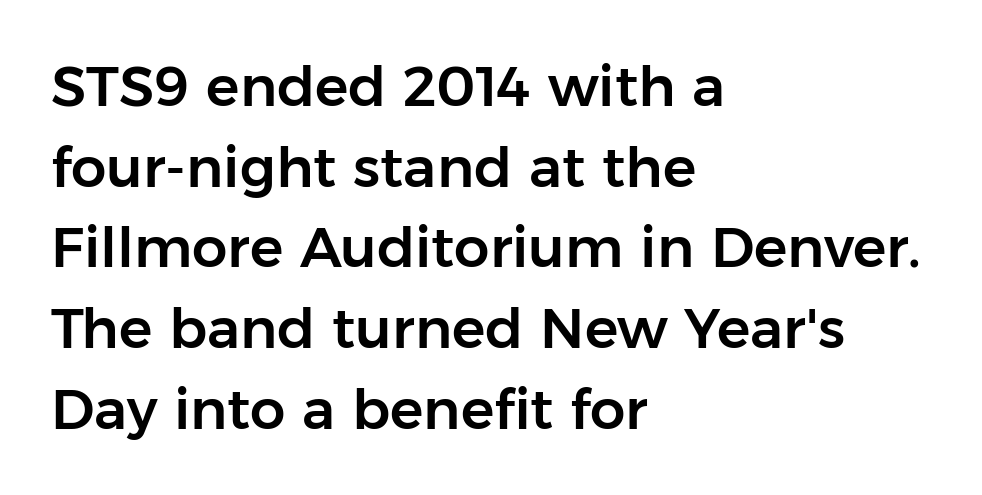
Q: Is the text italic (slanted)? A: No, it is upright.
Q: Is the typeface a serif or a sans-serif typeface? A: Sans-serif.
Q: Is the text underlined? A: No.
Q: How is the paragraph aligned? A: Left-aligned.
Q: Is the spacing between letters normal or unusually wide? A: Normal.
Q: Is the spacing between lines tight, normal or loose? A: Normal.
Q: Width (condensed, normal, or wide)? A: Normal.
Q: Stroke contrast? A: Low.
Q: x-height? A: Medium.
Q: Monospaced? A: No.
